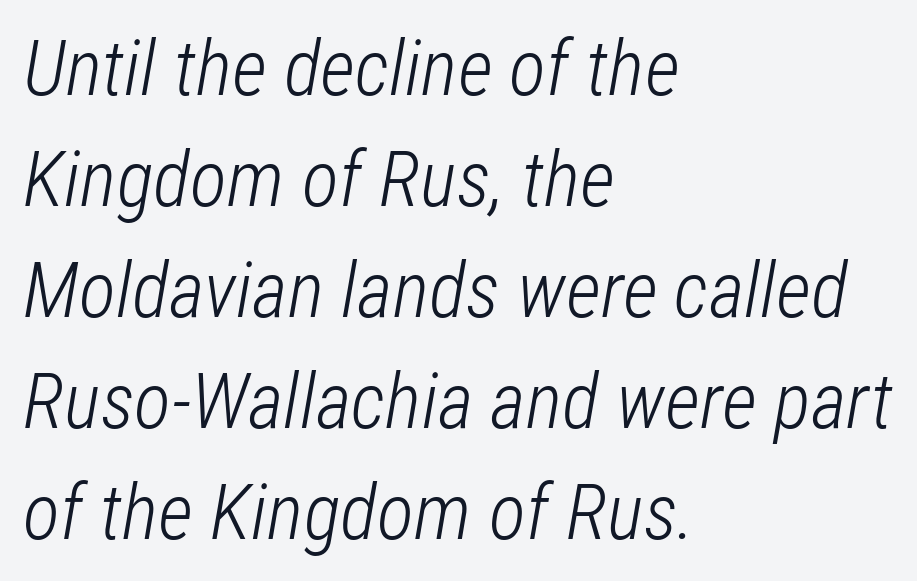
The image shows 77 px light, condensed type, italic (leaning right); set left-aligned, normal line spacing (1.44x), normal letter spacing, not underlined; low stroke contrast and a medium x-height.
